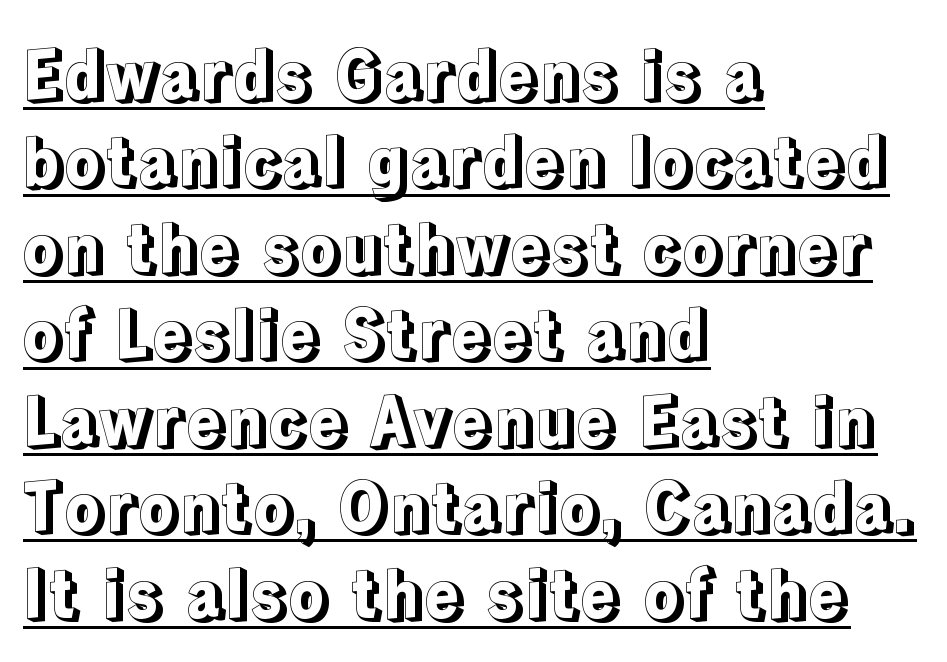
The image shows 66 px text type, upright; set left-aligned, normal line spacing (1.31x), normal letter spacing, underlined; a medium x-height.
